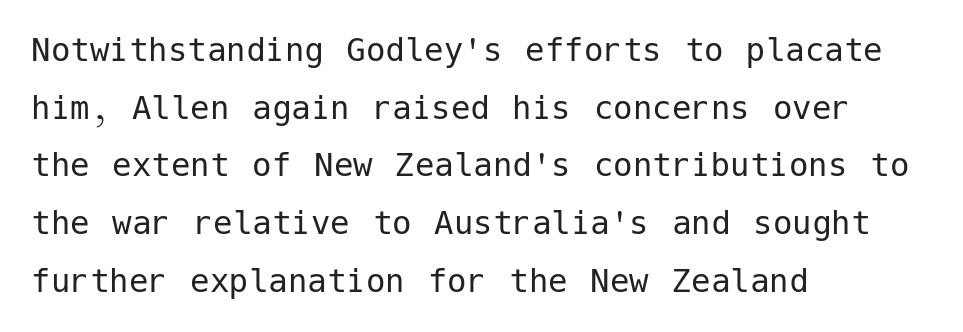
The line texture is even and compact thanks to regular tracking. Unlike a traditional serif, this face leaves its strokes unadorned. Italic: no, the glyphs are upright roman. Is the stroke heavy? The answer is a plain regular-or-lighter. Short and long lines alike share a common starting point at left. Horizontal bands of white between lines are of average thickness.
